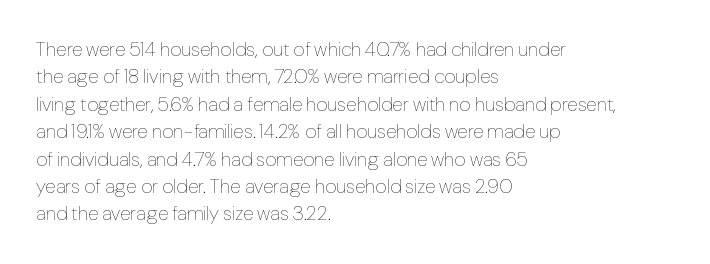
Caption: standard tracking, unaltered. Alignment: flush left. Line spacing here is normal. Weight: not bold — regular or lighter.
